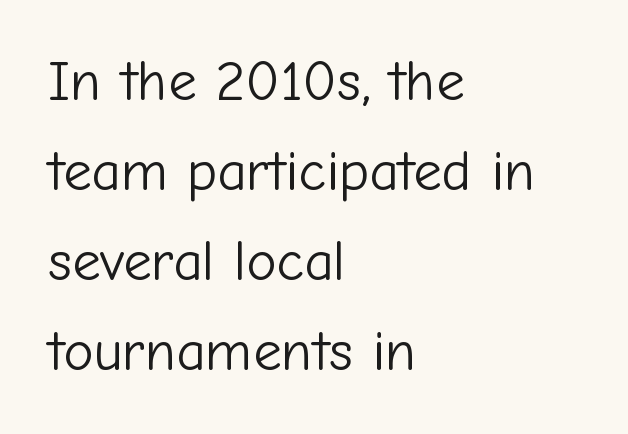
Q: Is the text bold? A: No.
Q: Is the text italic (slanted)? A: No, it is upright.
Q: Is the typeface a serif or a sans-serif typeface? A: Sans-serif.
Q: Is the text underlined? A: No.
Q: How is the paragraph aligned? A: Left-aligned.
Q: Is the spacing between letters normal or unusually wide? A: Normal.
Q: Is the spacing between lines tight, normal or loose? A: Normal.
Q: Width (condensed, normal, or wide)? A: Normal.
Q: Stroke contrast? A: Low.
Q: x-height? A: Medium.
Q: Monospaced? A: No.
